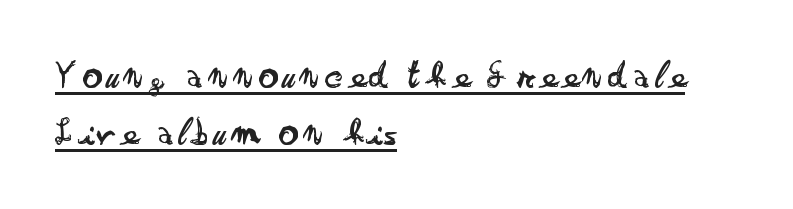
Leftover space on each line is placed entirely after the last word. Tall strokes in this sample are plumb rather than angled. Normally led — the rows are evenly, conventionally spaced. Weight: in the light-to-regular range. The rendering uses natural spacing where letterforms have individual widths. The font family rendered here belongs to the sans-serif group.
